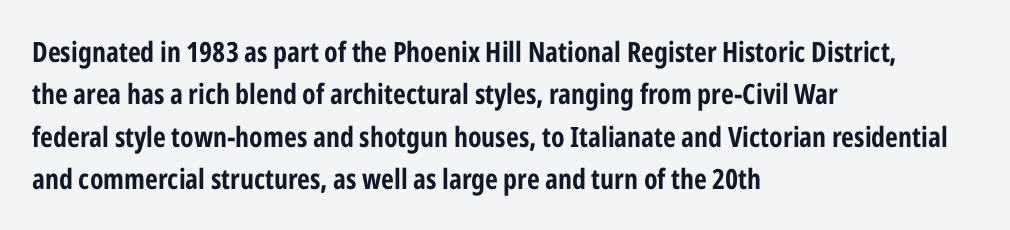
{"serif": "no", "italic": "no", "bold": "yes", "weight": "bold", "width": "condensed", "stroke_contrast": "low", "x_height": "medium", "monospaced": "no", "underline": "no", "align": "left", "line_spacing": "normal", "line_spacing_ratio": 1.51, "letter_spacing": "normal", "letter_spacing_em": 0.0, "glyph_px": 28}
